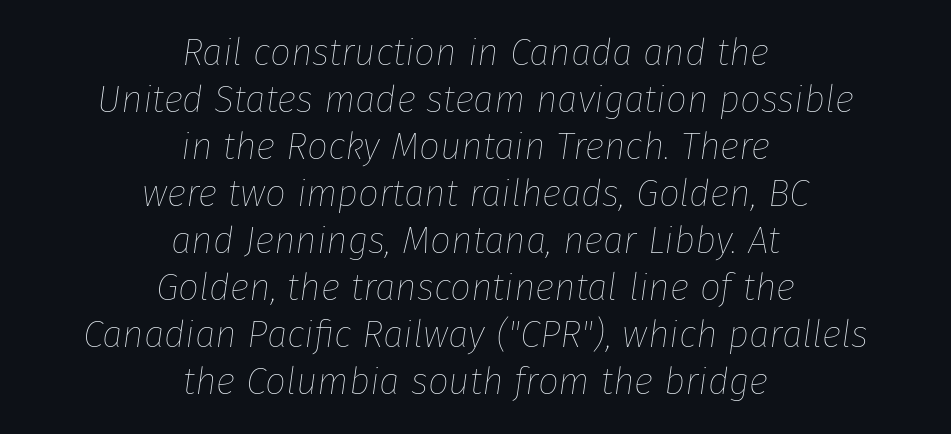
The image shows 37 px thin type, italic (leaning right); set centered, normal line spacing (1.27x), normal letter spacing, not underlined; low stroke contrast and a medium x-height.
